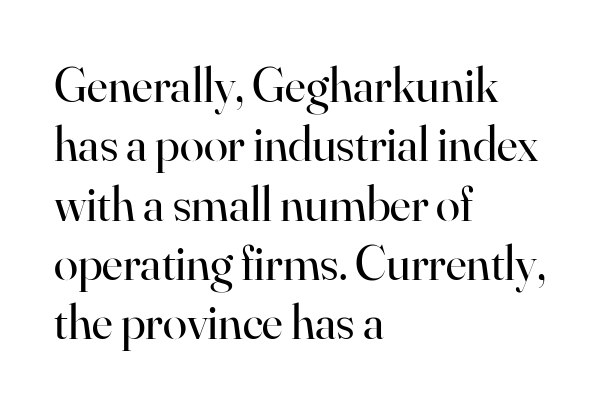
{"serif": "yes", "italic": "no", "bold": "no", "weight": "regular", "width": "normal", "stroke_contrast": "high", "x_height": "small", "monospaced": "no", "underline": "no", "align": "left", "line_spacing_ratio": 1.21, "letter_spacing": "normal", "letter_spacing_em": 0.0, "glyph_px": 49}
